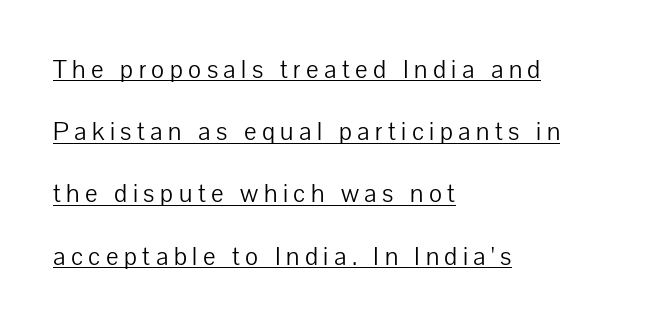
{"italic": "no", "bold": "no", "underline": "yes", "align": "left", "line_spacing": "loose", "line_spacing_ratio": 2.49, "letter_spacing": "wide", "letter_spacing_em": 0.22, "glyph_px": 25}
